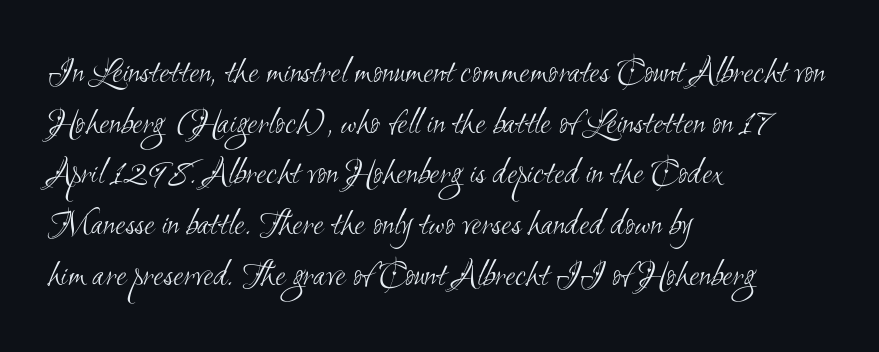
The image shows 37 px light, condensed sans-serif type; set left-aligned, normal line spacing (1.37x), normal letter spacing, not underlined; medium stroke contrast and a small x-height.
